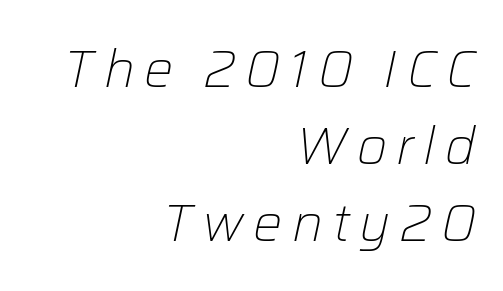
{"italic": "yes", "lean": "right", "slant_degrees": 12, "bold": "no", "weight": "light", "width": "normal", "stroke_contrast": "low", "x_height": "medium", "monospaced": "no", "underline": "no", "align": "right", "line_spacing": "normal", "line_spacing_ratio": 1.48, "glyph_px": 52}
